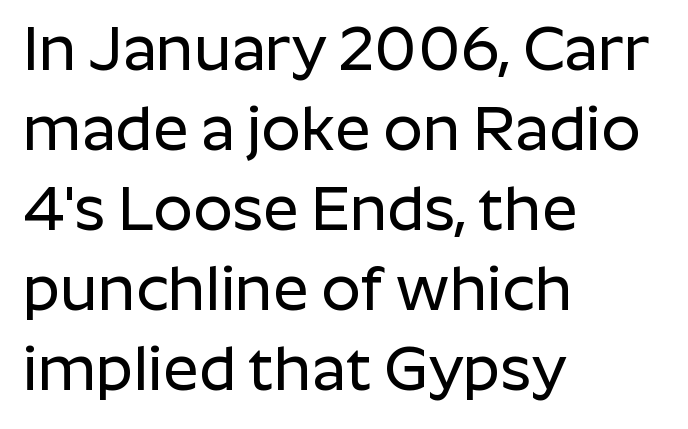
You could not count columns in this text — the font is proportionally spaced. Standard letterfit; no display-style spreading of the glyphs. Just letters on the line, the space beneath them empty. Reading down the block, your eye returns to a fixed left position each line.
